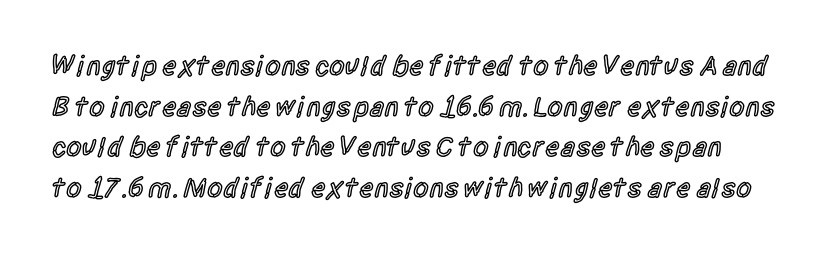
{"serif": "no", "bold": "semi", "weight": "semibold", "width": "condensed", "x_height": "large", "monospaced": "no", "underline": "no", "line_spacing": "normal", "line_spacing_ratio": 1.45, "letter_spacing": "normal", "letter_spacing_em": 0.0, "glyph_px": 28}
